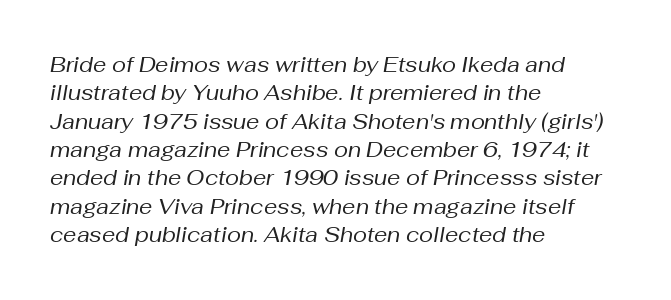
Q: Is the text bold? A: No.
Q: Is the text italic (slanted)? A: Yes, it leans right by about 10 degrees.
Q: Is the text underlined? A: No.
Q: How is the paragraph aligned? A: Left-aligned.
Q: Is the spacing between letters normal or unusually wide? A: Normal.
Q: Is the spacing between lines tight, normal or loose? A: Normal.
